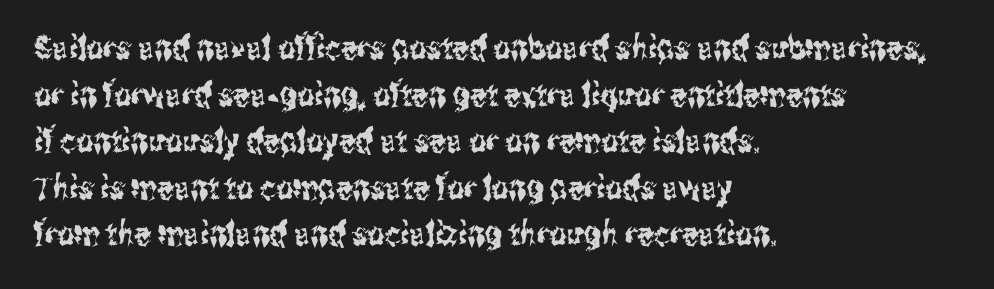
{"serif": "no", "italic": "no", "width": "condensed", "stroke_contrast": "medium", "x_height": "medium", "monospaced": "no", "underline": "no", "align": "left", "line_spacing": "normal", "line_spacing_ratio": 1.41, "letter_spacing": "normal", "letter_spacing_em": 0.0, "glyph_px": 33}
